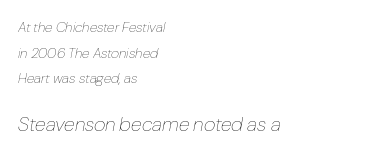
Q: Is the text bold? A: No.
Q: Is the text italic (slanted)? A: Yes, it leans right by about 10 degrees.
Q: Is the text underlined? A: No.
Q: How is the paragraph aligned? A: Left-aligned.
Q: Is the spacing between letters normal or unusually wide? A: Normal.
Q: Which block of text is set in a larger size, the first (top) or the second (bottom)? A: The second (bottom) one.
